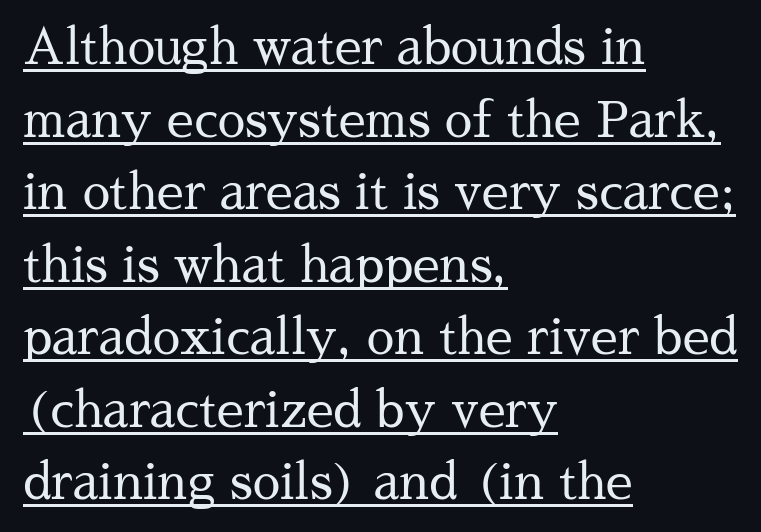
The image shows 49 px regular-weight serif type, upright; set left-aligned, normal line spacing (1.48x), normal letter spacing, underlined; medium stroke contrast and a medium x-height.
